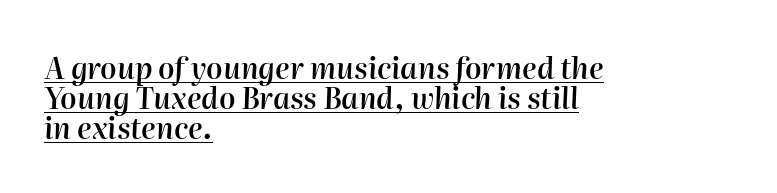
The face used here is proportionally spaced, like ordinary book or web type. Is there much room between lines? No — they nearly touch. Stroke thickness is moderately raised; the sample reads as semibold. Casual observation: everything's shoved over to the left. Tracking value appears to be zero — textbook default spacing. Emphasis is given by a line drawn under the lettering.
